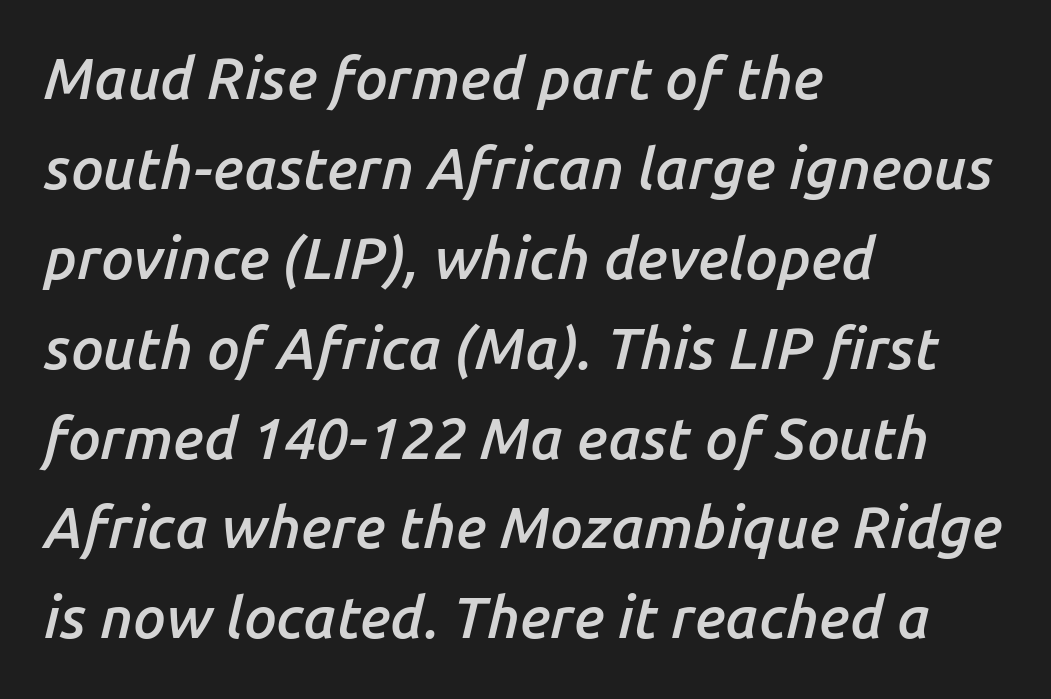
Observe the lean: these are italic letterforms. The rag falls on the right side of this text block. This sample has the flowing, uneven cadence of proportional lettering. Does the leading feel generous? No, just average.
